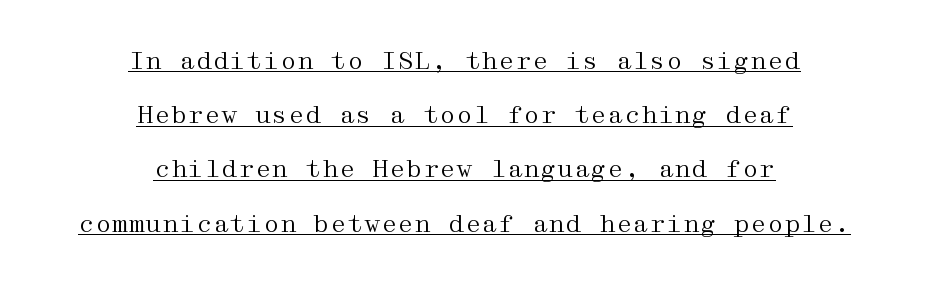
Weight: not bold — regular or lighter. Somebody hit Ctrl+U on this one — the words are underlined. Leading is clearly above the norm, producing a sparse column. Glyph-to-glyph distance matches everyday printed text. Teacher's note: observe the equal gaps on both sides — that is centered alignment. Italic: no, the glyphs are upright roman.
